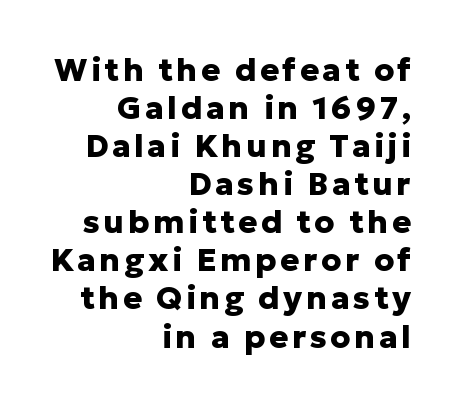
The axis of the letterforms is exactly vertical. Font category for this specimen: sans-serif. The foot of each line stays bare and open. Is the block centered? No — it sits flush against the right margin. Do the characters align in a grid? No, the font is proportional. Notice how thick the strokes are: this is what a full bold looks like.
